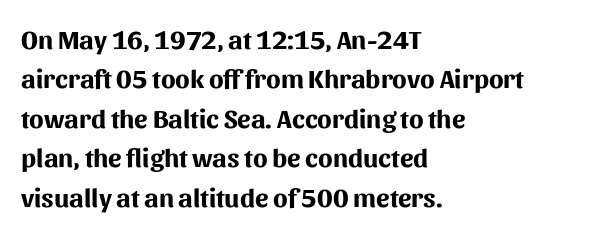
Q: Is the text bold? A: Yes.
Q: Is the text italic (slanted)? A: No, it is upright.
Q: Is the text underlined? A: No.
Q: How is the paragraph aligned? A: Left-aligned.
Q: Is the spacing between letters normal or unusually wide? A: Normal.
Q: Is the spacing between lines tight, normal or loose? A: Normal.
